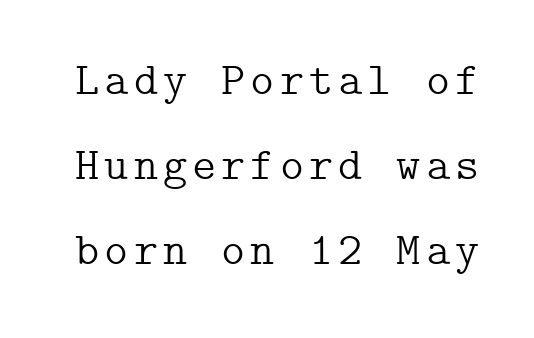
{"serif": "yes", "italic": "no", "bold": "no", "weight": "light", "width": "normal", "stroke_contrast": "low", "x_height": "medium", "underline": "no", "line_spacing_ratio": 1.85, "glyph_px": 46}
